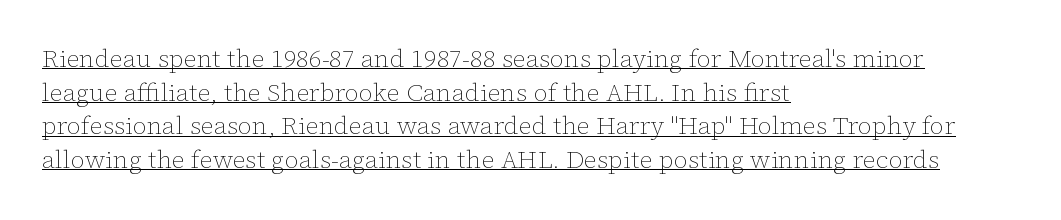
Honestly, the row spacing looks completely unremarkable. In designer terms, the underline attribute is active on this setting. You can tell it's not italic because the verticals are truly vertical. A classic flush-left, rag-right setting is used for this passage. The type is set solid horizontally, with unmodified tracking.
